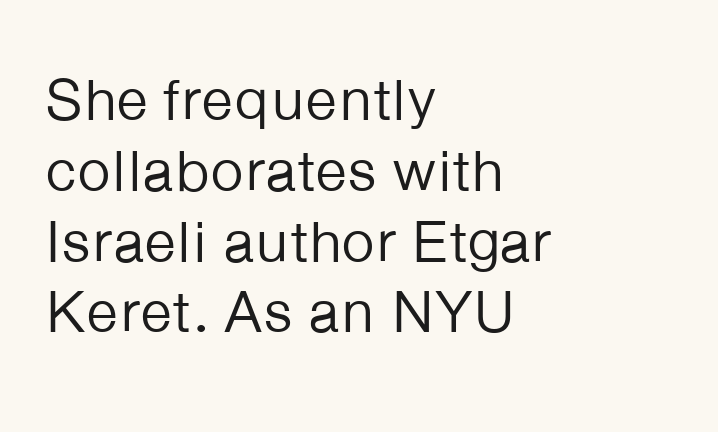
To sum up the face: it is a sans, with no serifs. The passage shown is not underscored anywhere. Students, note that the glyphs here touch the page at normal intervals. No heavy texture on the line: the type isn't bold.
